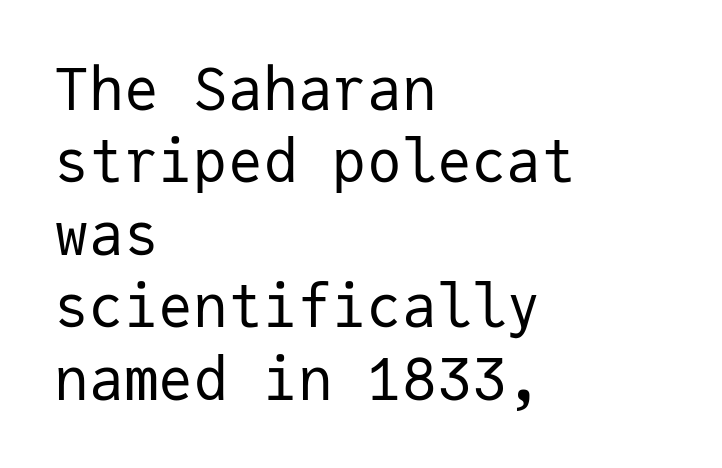
The image shows 58 px regular-weight sans-serif type, upright, monospaced; set left-aligned, normal line spacing (1.25x), normal letter spacing, not underlined; low stroke contrast and a medium x-height.
